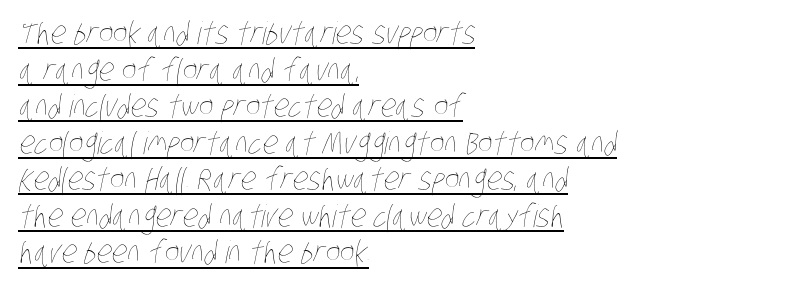
The image shows 31 px thin, condensed type; set left-aligned, line spacing 1.18x, normal letter spacing, underlined; low stroke contrast and a large x-height.
